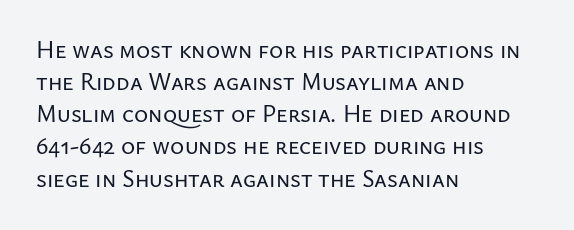
Just letters on the line, the space beneath them empty. Honestly, the row spacing looks completely unremarkable. No italicization has been applied; the sample stays upright. Teacher's note: observe the even left margin — that is flush-left alignment. Glyph-to-glyph distance matches everyday printed text.
